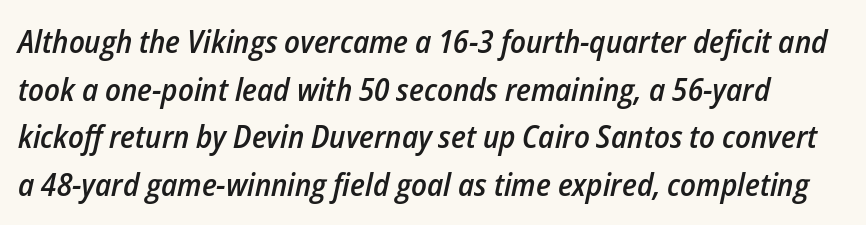
Q: Is the text bold? A: Semi-bold.
Q: Is the text italic (slanted)? A: Yes, it leans right by about 12 degrees.
Q: Is the text underlined? A: No.
Q: Is the spacing between letters normal or unusually wide? A: Normal.
Q: Is the spacing between lines tight, normal or loose? A: Normal.
Q: Width (condensed, normal, or wide)? A: Condensed.
Q: Stroke contrast? A: Low.
Q: x-height? A: Medium.
Q: Monospaced? A: No.
